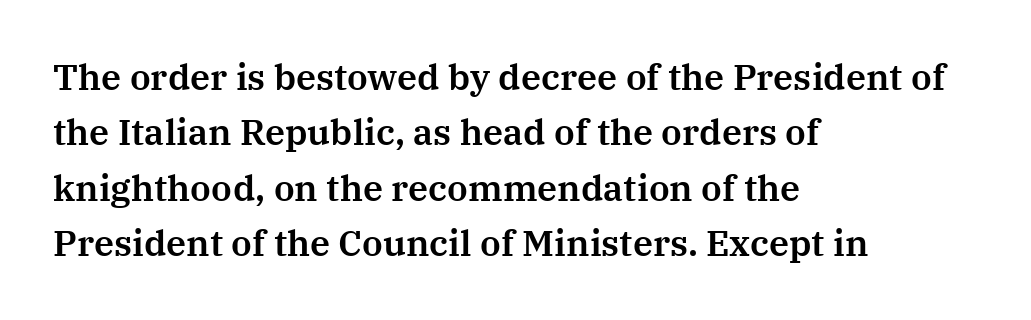
The image shows 36 px serif type, upright; set left-aligned, normal line spacing (1.54x), normal letter spacing, not underlined; medium stroke contrast and a medium x-height.
